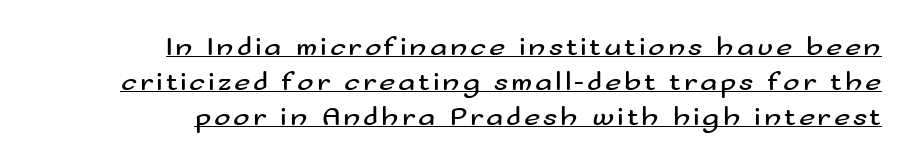
The image shows 28 px regular-weight, wide sans-serif type, upright; set right-aligned, normal line spacing (1.25x), underlined; medium stroke contrast and a small x-height.
